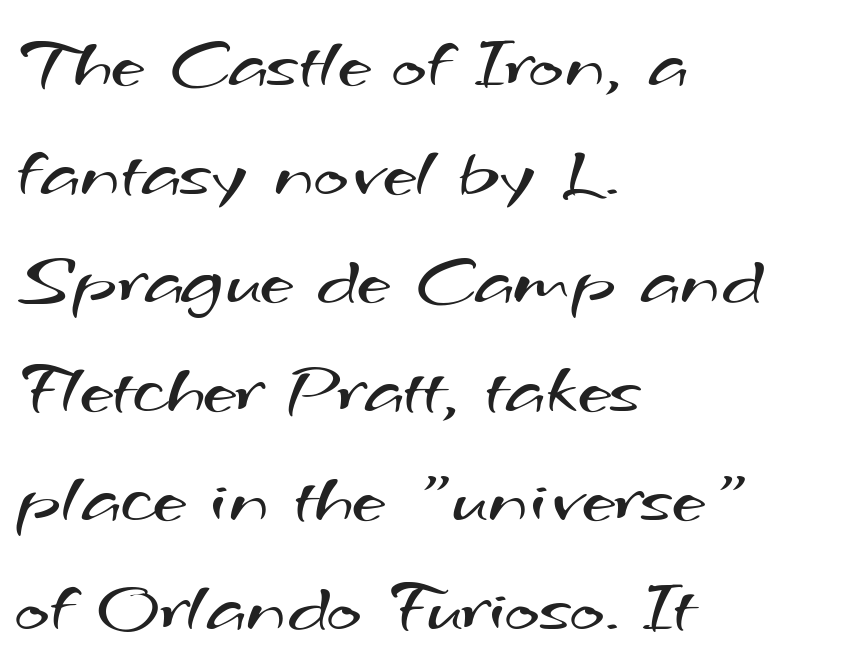
The font sits on the lighter half of the weight spectrum, regular included. Does the leading feel generous? No, just average. Clear beneath every line of the passage. Where is the straight margin? On the left. No extra tracking has been applied to these lines. Spacing verdict: proportional, widths tailored to each character.
